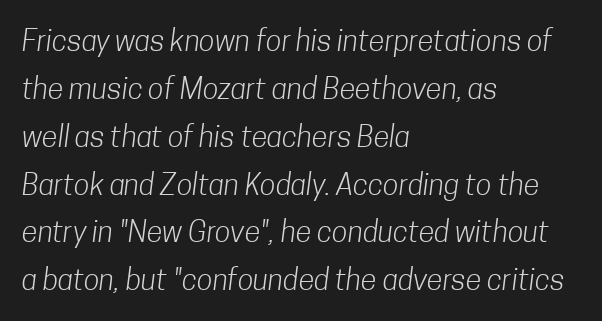
The font family rendered here belongs to the sans-serif group. The passage shown stacks its lines at a standard gap. Has an underline been added? It has not. The setting favours the left margin, as ordinary paragraphs usually do. Looks like regular typesetting: each glyph gets only the width it needs.
